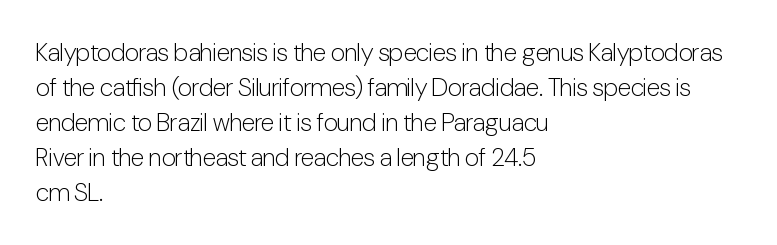
The image shows 25 px text type, upright; set left-aligned, normal line spacing (1.4x), normal letter spacing, not underlined.
